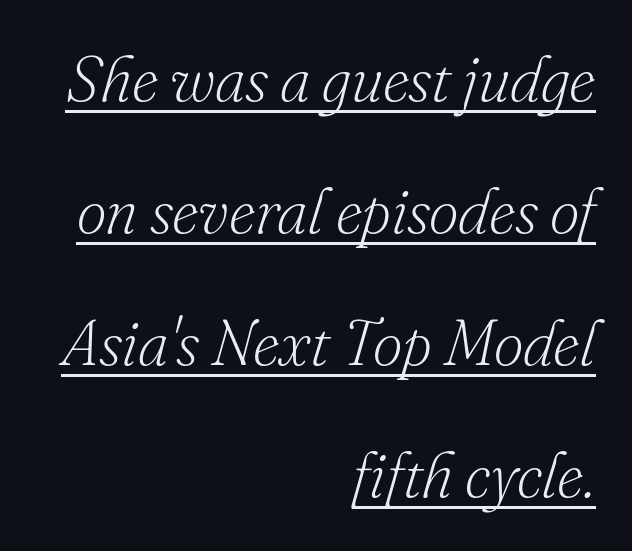
Q: Is the text bold? A: No.
Q: Is the text italic (slanted)? A: Yes, it leans right by about 16 degrees.
Q: Is the typeface a serif or a sans-serif typeface? A: Serif.
Q: Is the text underlined? A: Yes.
Q: How is the paragraph aligned? A: Right-aligned.
Q: Is the spacing between letters normal or unusually wide? A: Normal.
Q: Is the spacing between lines tight, normal or loose? A: Loose.
Q: Width (condensed, normal, or wide)? A: Normal.
Q: Stroke contrast? A: Low.
Q: x-height? A: Small.
Q: Monospaced? A: No.
